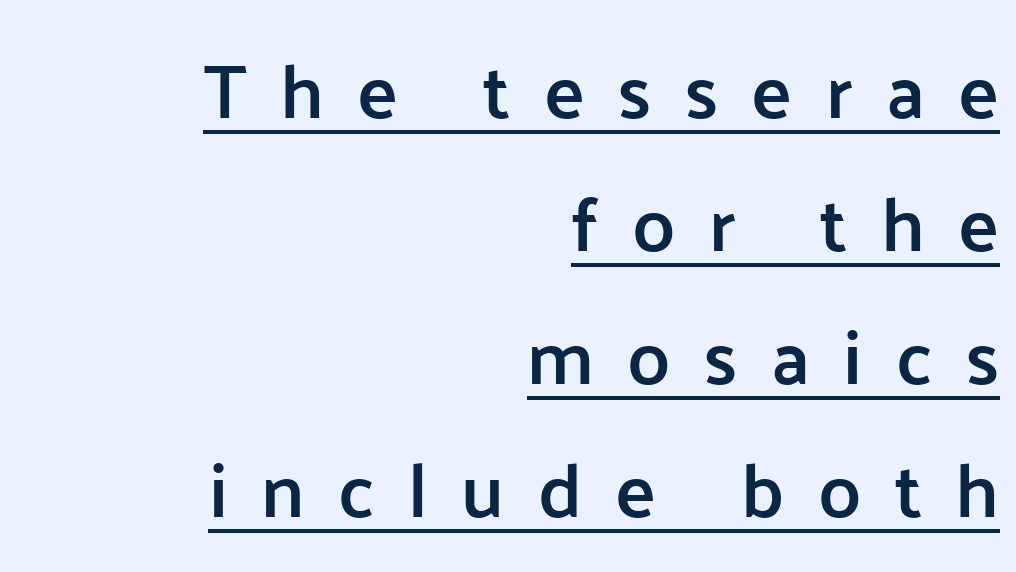
The image shows 76 px semibold sans-serif type, upright; set right-aligned, line spacing 1.75x, unusually wide letter spacing (+0.44 em), underlined; low stroke contrast and a medium x-height.
